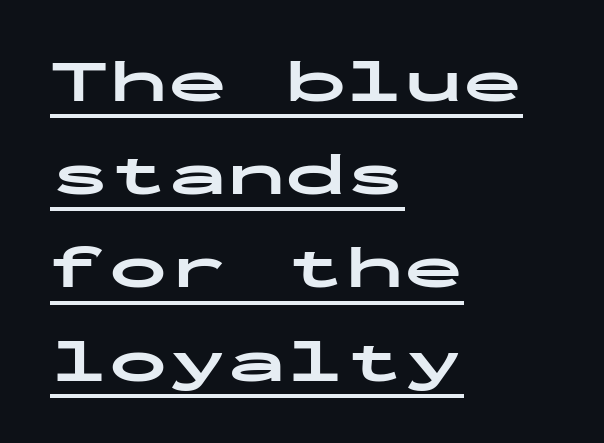
The image shows 59 px bold, wide sans-serif type, upright, monospaced; set left-aligned, normal line spacing (1.58x), normal letter spacing, underlined; low stroke contrast and a medium x-height.
